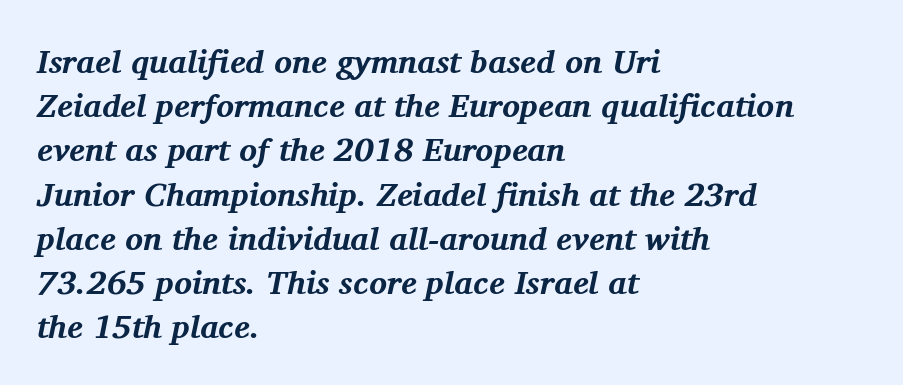
{"serif": "yes", "italic": "yes", "lean": "right", "slant_degrees": 11, "bold": "yes", "weight": "bold", "width": "normal", "stroke_contrast": "medium", "x_height": "medium", "monospaced": "no", "underline": "no", "align": "left", "line_spacing": "normal", "line_spacing_ratio": 1.34, "letter_spacing": "normal", "letter_spacing_em": 0.0, "glyph_px": 33}
